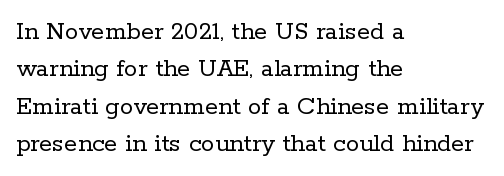
The image shows 27 px text type, upright; set left-aligned, normal line spacing (1.38x), normal letter spacing, not underlined.
